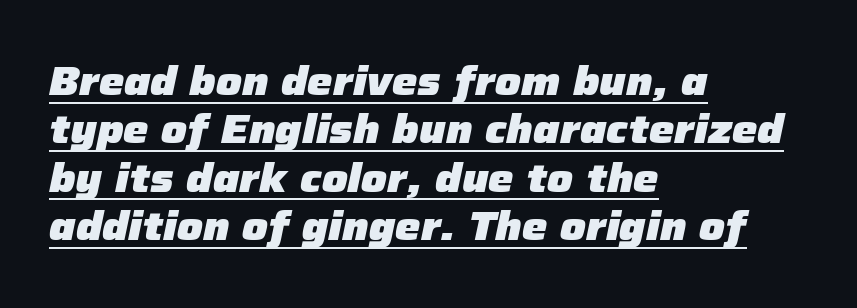
{"italic": "yes", "lean": "right", "slant_degrees": 12, "bold": "yes", "weight": "heavy", "width": "normal", "stroke_contrast": "low", "x_height": "medium", "monospaced": "no", "underline": "yes", "align": "left", "line_spacing_ratio": 1.21, "letter_spacing": "normal", "letter_spacing_em": 0.0, "glyph_px": 40}
